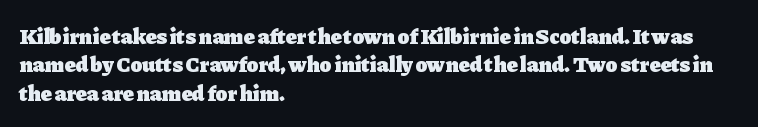
{"italic": "no", "bold": "yes", "underline": "no", "align": "left", "line_spacing": "normal", "line_spacing_ratio": 1.29, "letter_spacing": "normal", "letter_spacing_em": 0.0, "glyph_px": 22}
